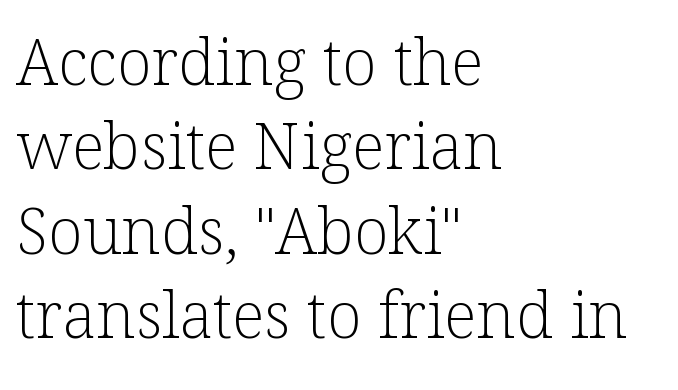
Q: Is the text bold? A: No.
Q: Is the text italic (slanted)? A: No, it is upright.
Q: Is the typeface a serif or a sans-serif typeface? A: Serif.
Q: Is the text underlined? A: No.
Q: How is the paragraph aligned? A: Left-aligned.
Q: Is the spacing between letters normal or unusually wide? A: Normal.
Q: Is the spacing between lines tight, normal or loose? A: Normal.
Q: Width (condensed, normal, or wide)? A: Normal.
Q: Stroke contrast? A: Low.
Q: x-height? A: Medium.
Q: Monospaced? A: No.
